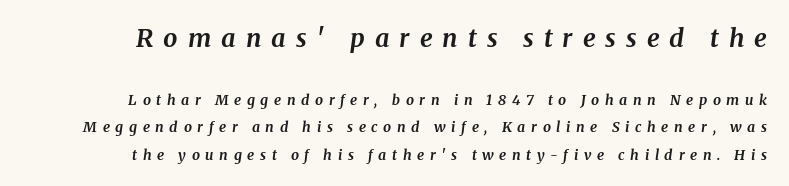
Leading: increased. A bare baseline throughout the passage. Slant detected: the letters are inclined. Heavy, bold letterforms. Students, note that the glyphs here are deliberately spaced far apart. In this sample the first text group is rendered at the bigger scale.
